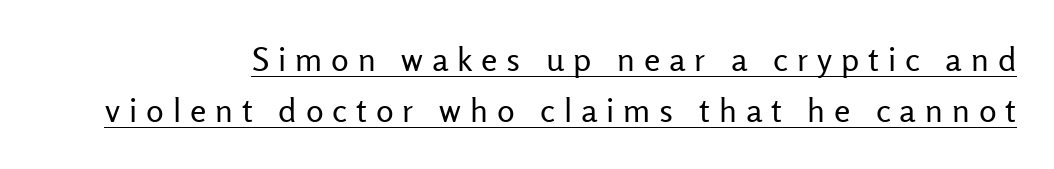
The image shows 33 px regular-weight sans-serif type, upright; set normal line spacing (1.55x), unusually wide letter spacing (+0.27 em), underlined; low stroke contrast and a medium x-height.
